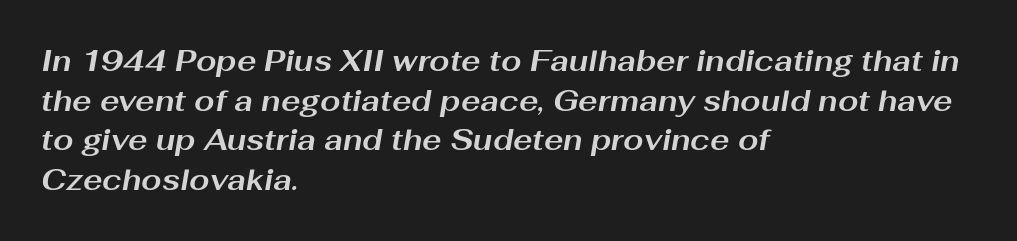
{"italic": "yes", "lean": "right", "slant_degrees": 10, "bold": "yes", "weight": "bold", "width": "wide", "stroke_contrast": "medium", "x_height": "medium", "monospaced": "no", "underline": "no", "align": "left", "line_spacing": "normal", "line_spacing_ratio": 1.37, "letter_spacing": "normal", "letter_spacing_em": 0.0, "glyph_px": 29}
